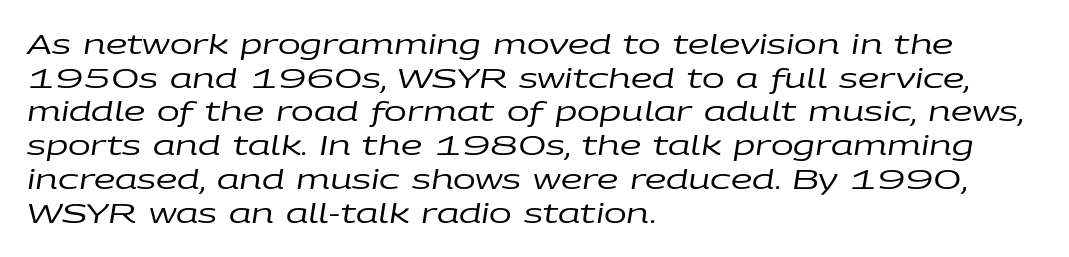
Q: Is the text bold? A: No.
Q: Is the text italic (slanted)? A: Yes, it leans right by about 9 degrees.
Q: Is the text underlined? A: No.
Q: How is the paragraph aligned? A: Left-aligned.
Q: Is the spacing between letters normal or unusually wide? A: Normal.
Q: Is the spacing between lines tight, normal or loose? A: Normal.
